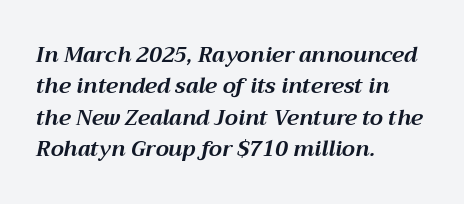
The image shows 21 px bold type, italic (leaning right); set left-aligned, normal line spacing (1.49x), normal letter spacing, not underlined.
